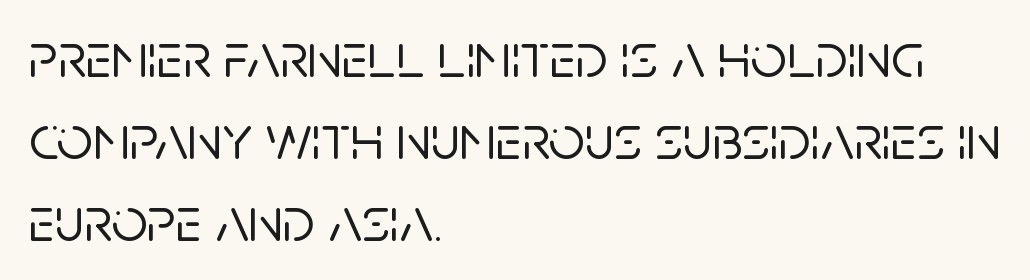
The lines in this sample share a left origin and differ only in where they stop. Every stem runs plumb, perpendicular to the baseline. Is there much room between lines? A standard amount, neither cramped nor airy. A clean baseline with only descenders dipping below it.
